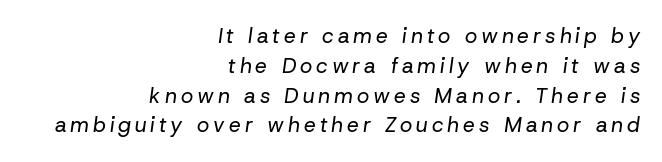
The zone under the glyphs is completely vacant. A quiet, ordinary-to-light weight characterises the typeface. The space between consecutive lines is moderate. The face used here has a pronounced slope to its letters.
